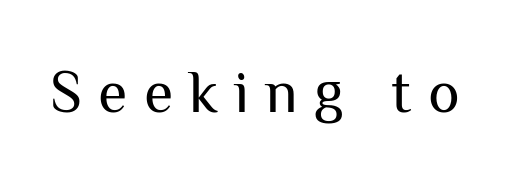
The image shows 60 px regular-weight sans-serif type, upright; set unusually wide letter spacing (+0.27 em), not underlined; medium stroke contrast and a medium x-height.
